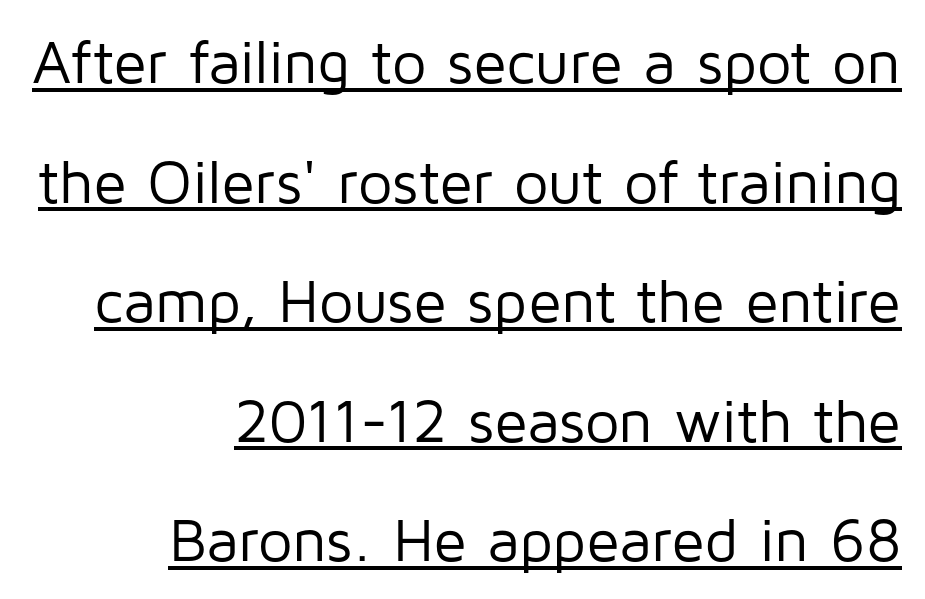
The image shows 61 px regular-weight sans-serif type, upright; set right-aligned, loose line spacing (1.96x), normal letter spacing, underlined; low stroke contrast and a medium x-height.
